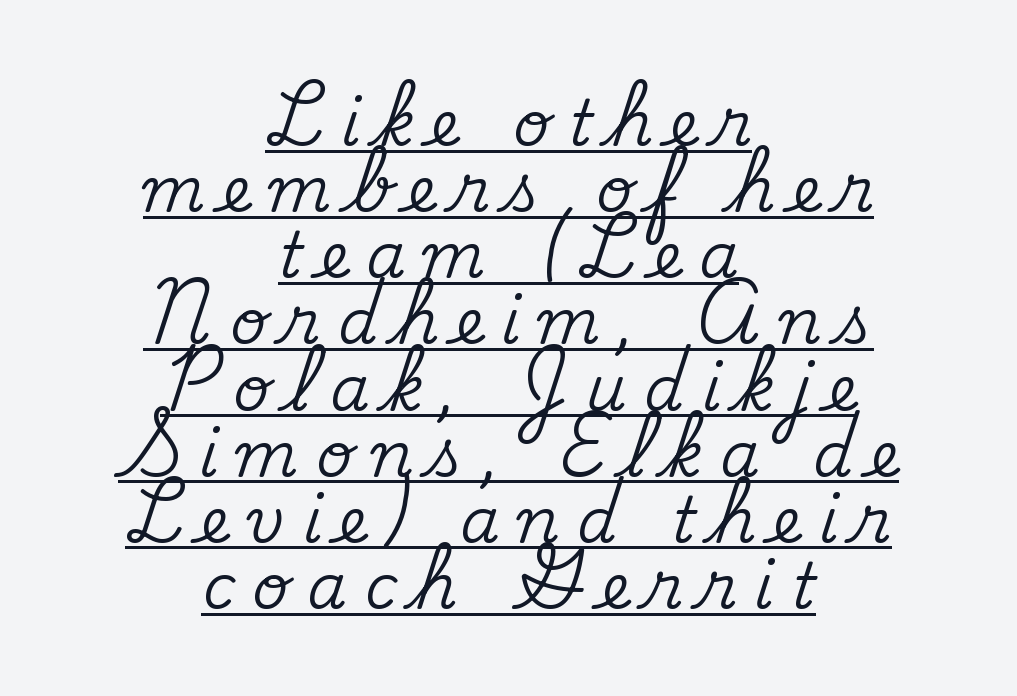
{"width": "normal", "stroke_contrast": "medium", "x_height": "small", "monospaced": "no", "underline": "yes", "align": "center", "line_spacing": "tight", "line_spacing_ratio": 1.05, "letter_spacing": "wide", "letter_spacing_em": 0.28, "glyph_px": 63}
